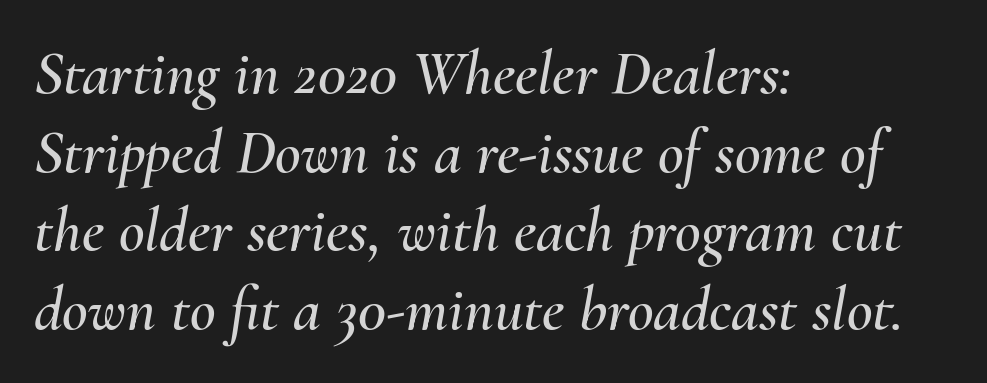
Q: Is the text italic (slanted)? A: Yes, it leans right by about 10 degrees.
Q: Is the text underlined? A: No.
Q: How is the paragraph aligned? A: Left-aligned.
Q: Is the spacing between letters normal or unusually wide? A: Normal.
Q: Is the spacing between lines tight, normal or loose? A: Normal.
Q: Width (condensed, normal, or wide)? A: Normal.
Q: Stroke contrast? A: Medium.
Q: x-height? A: Small.
Q: Monospaced? A: No.
